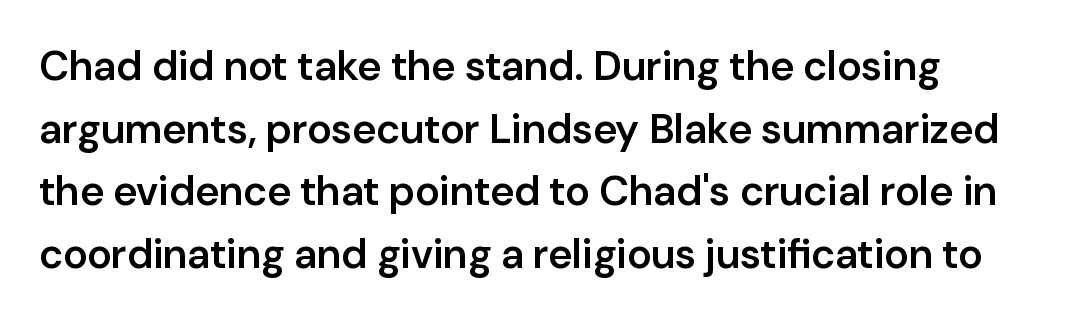
{"serif": "no", "italic": "no", "bold": "semi", "weight": "semibold", "width": "normal", "stroke_contrast": "low", "x_height": "medium", "monospaced": "no", "underline": "no", "align": "left", "line_spacing": "normal", "line_spacing_ratio": 1.53, "letter_spacing": "normal", "letter_spacing_em": 0.0, "glyph_px": 41}
